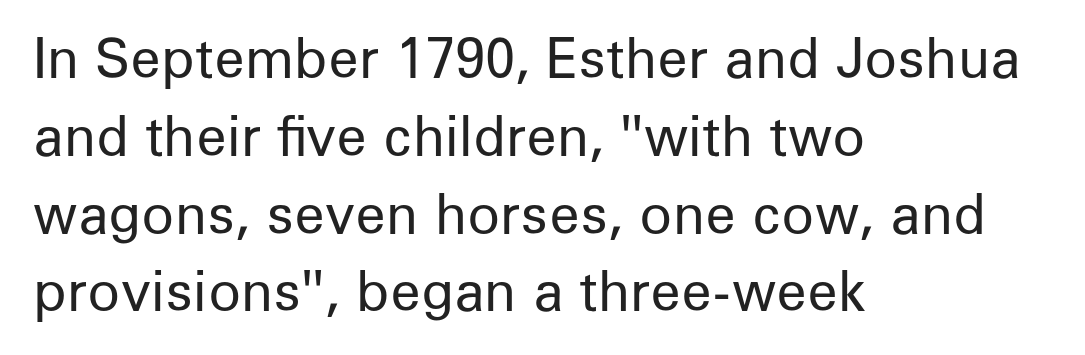
{"serif": "no", "italic": "no", "bold": "no", "weight": "regular", "width": "normal", "stroke_contrast": "low", "x_height": "medium", "monospaced": "no", "underline": "no", "align": "left", "line_spacing": "normal", "line_spacing_ratio": 1.44, "letter_spacing": "normal", "letter_spacing_em": 0.0, "glyph_px": 54}
